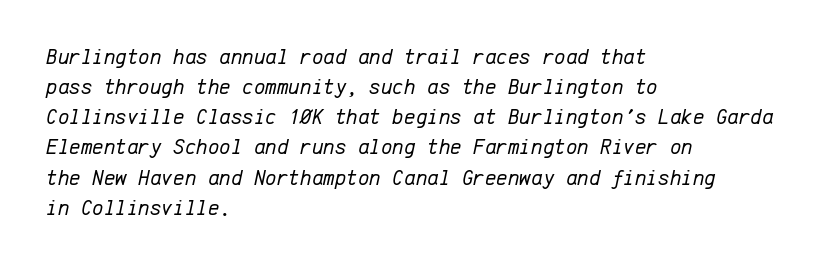
The image shows 22 px text type, italic (leaning right); set left-aligned, normal line spacing (1.37x), normal letter spacing, not underlined.
